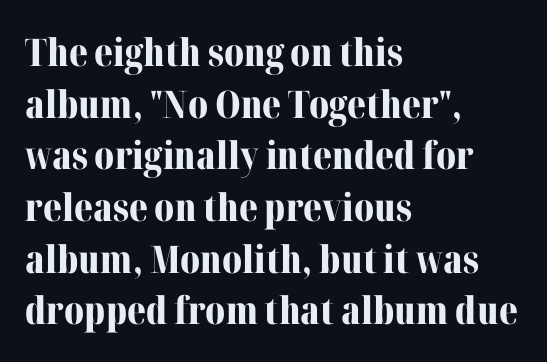
{"serif": "yes", "italic": "no", "bold": "yes", "weight": "bold", "width": "normal", "stroke_contrast": "medium", "x_height": "medium", "monospaced": "no", "underline": "no", "align": "left", "line_spacing": "normal", "line_spacing_ratio": 1.36, "letter_spacing": "normal", "letter_spacing_em": 0.0, "glyph_px": 38}
